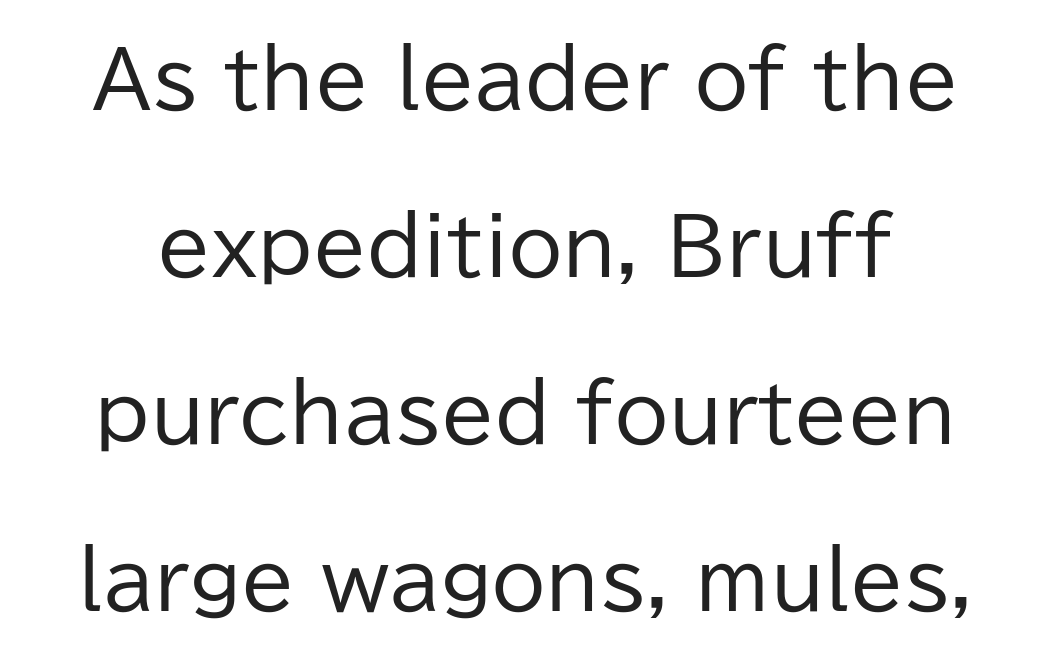
Serifs: no, the terminals of the letterforms are clean. Spacing verdict: proportional, widths tailored to each character. Nothing heavy about these letters — not bold at all. The string is rendered with underlining switched off. The font's upright variant was chosen for this text.
